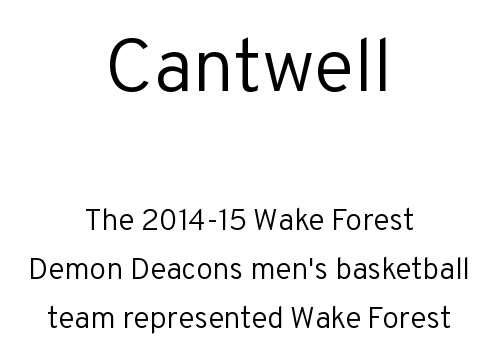
Where is the straight margin? There isn't one; the lines are centered. Line spacing here is normal. The tracking reads as untouched default to a designer's eye. The letters look calm and open, with moderate or lighter stems. Posture: vertical. Which of the two is more prominent by size? The first, at the top.
